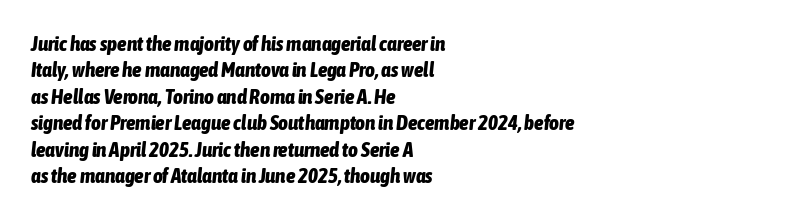
The image shows 21 px bold type, italic (leaning right); set left-aligned, normal line spacing (1.26x), normal letter spacing, not underlined.
